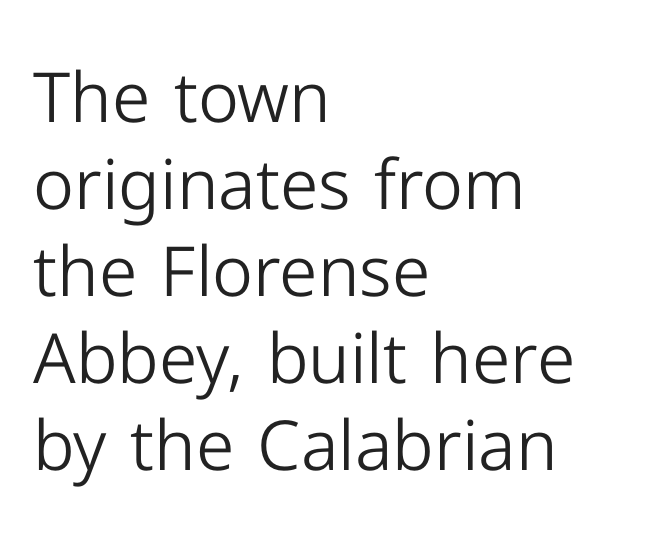
Italic? Not at all — the glyphs are vertical. The strokes carry an ordinary text weight at most. The compositor pushed each line to the left boundary. Proportional: the letters do not fall into vertical columns.
